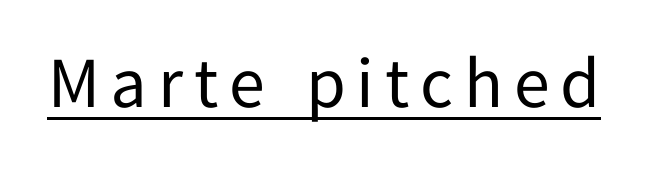
Q: Is the text bold? A: No.
Q: Is the text italic (slanted)? A: No, it is upright.
Q: Is the typeface a serif or a sans-serif typeface? A: Sans-serif.
Q: Is the text underlined? A: Yes.
Q: Width (condensed, normal, or wide)? A: Normal.
Q: Stroke contrast? A: Low.
Q: x-height? A: Medium.
Q: Monospaced? A: No.
